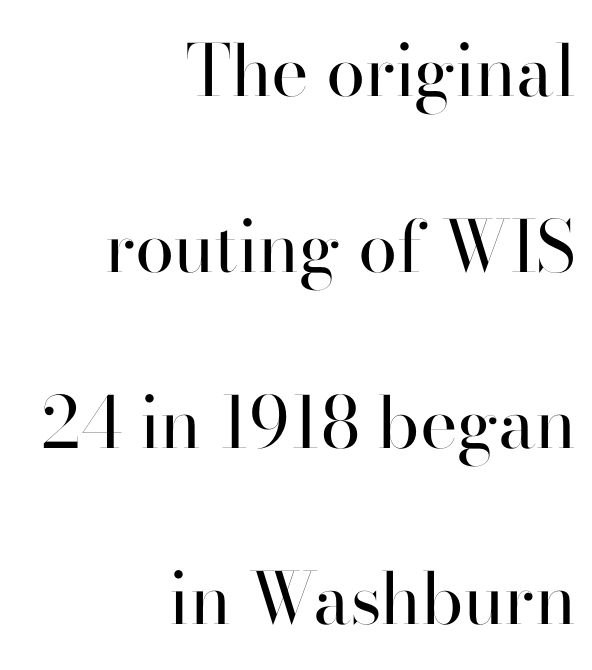
The image shows 71 px regular-weight sans-serif type, upright; set right-aligned, loose line spacing (2.48x), normal letter spacing, not underlined; high stroke contrast and a small x-height.
